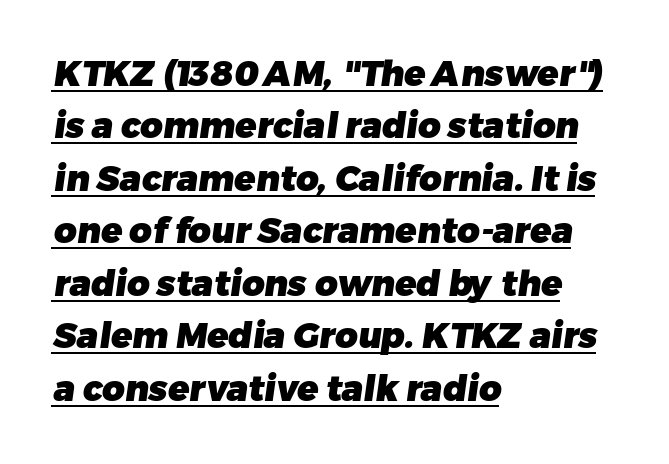
The passage shown is emphatically bold. The leading is moderate, giving the passage an even texture. Does a line run under the words? Yes, clearly. Spacing verdict: proportional, widths tailored to each character. A sans-serif font was chosen for this passage.
